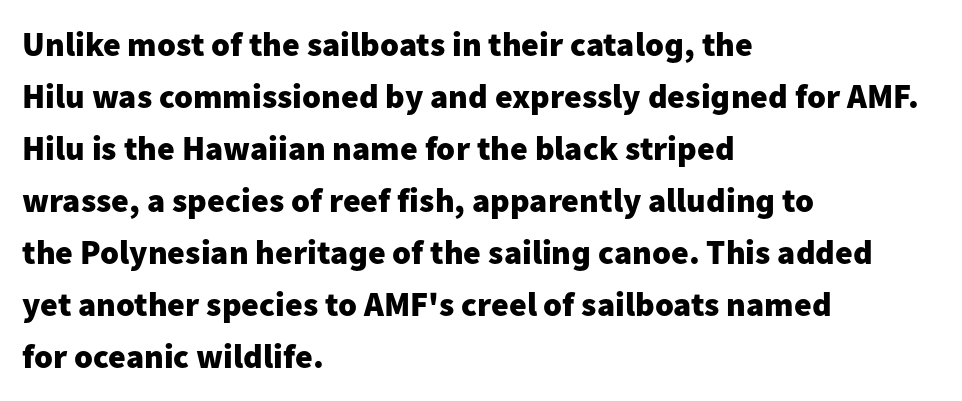
Stroke thickness is high; the sample reads as a true bold. Spacing verdict: proportional, widths tailored to each character. The strip under each line holds only bare page. The type is set solid horizontally, with unmodified tracking.
